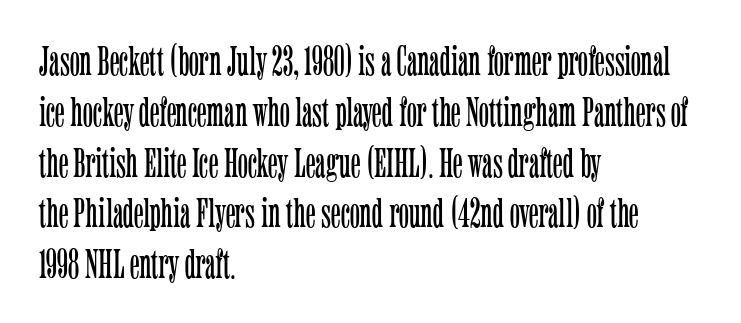
The passage shown is typed in a proportional face where columns would drift. No extra tracking has been applied to these lines. Caption: multi-line text, flush left, ragged right. Underline: absent. The typeface has the unassuming heft of standard copy or less. Notice how the stems are strictly vertical — no italics here.
